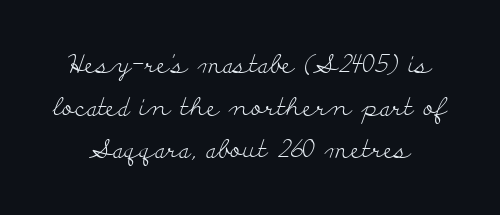
The image shows 25 px text type; set line spacing 1.71x, normal letter spacing, not underlined.
